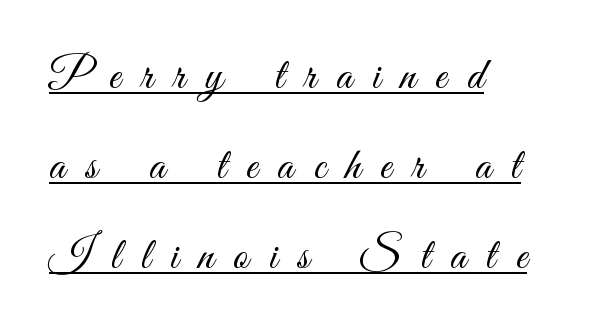
{"serif": "no", "bold": "no", "weight": "light", "width": "condensed", "stroke_contrast": "medium", "x_height": "small", "monospaced": "no", "underline": "yes", "align": "left", "line_spacing": "loose", "line_spacing_ratio": 2.0, "letter_spacing": "wide", "letter_spacing_em": 0.45, "glyph_px": 45}
